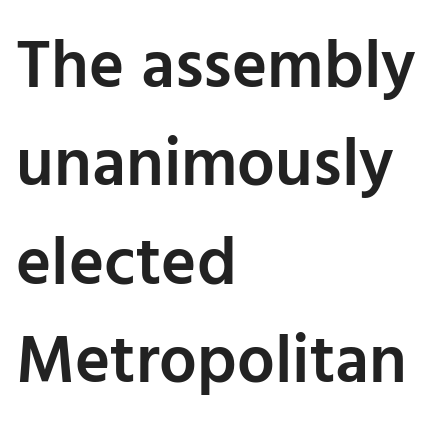
{"serif": "no", "italic": "no", "bold": "semi", "weight": "semibold", "width": "normal", "stroke_contrast": "low", "x_height": "medium", "monospaced": "no", "underline": "no", "align": "left", "line_spacing": "normal", "line_spacing_ratio": 1.47, "letter_spacing": "normal", "letter_spacing_em": 0.0, "glyph_px": 67}
